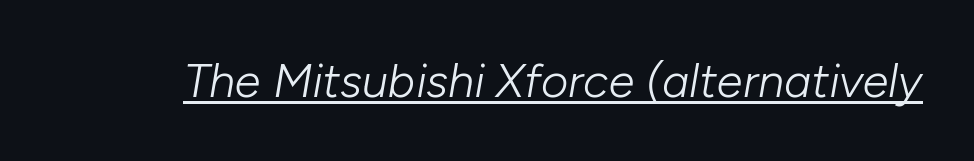
Q: Is the text bold? A: No.
Q: Is the text italic (slanted)? A: Yes, it leans right by about 10 degrees.
Q: Is the text underlined? A: Yes.
Q: Is the spacing between letters normal or unusually wide? A: Normal.
Q: Width (condensed, normal, or wide)? A: Normal.
Q: Stroke contrast? A: Low.
Q: x-height? A: Medium.
Q: Monospaced? A: No.
